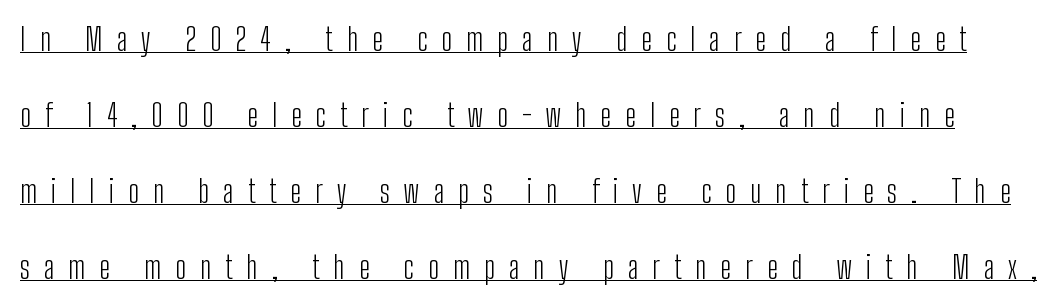
The image shows 31 px light, condensed sans-serif type, upright; set loose line spacing (2.45x), unusually wide letter spacing (+0.45 em), underlined; low stroke contrast and a medium x-height.
